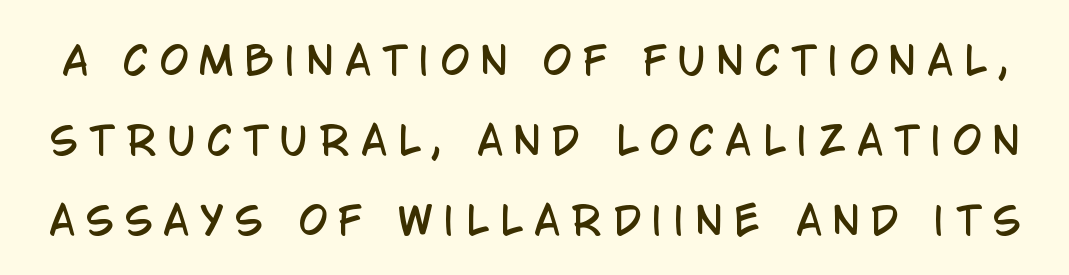
{"serif": "no", "italic": "no", "width": "condensed", "stroke_contrast": "low", "x_height": "large", "monospaced": "no", "underline": "no", "line_spacing": "loose", "line_spacing_ratio": 2.16, "letter_spacing": "wide", "letter_spacing_em": 0.31, "glyph_px": 37}
